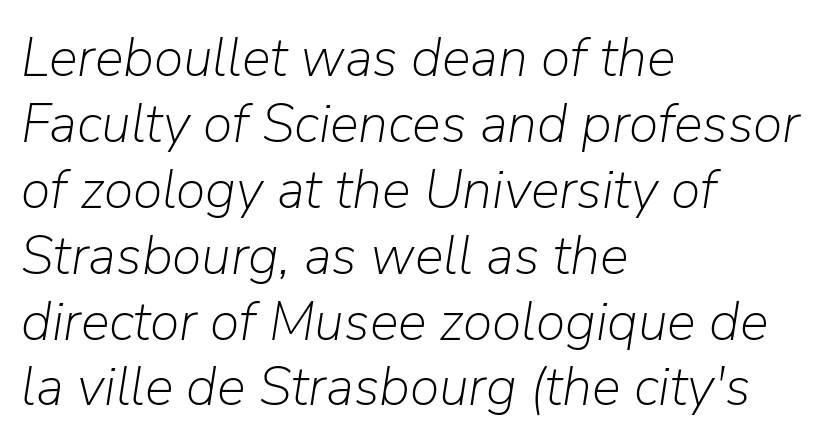
Q: Is the text bold? A: No.
Q: Is the text italic (slanted)? A: Yes, it leans right by about 9 degrees.
Q: Is the text underlined? A: No.
Q: How is the paragraph aligned? A: Left-aligned.
Q: Is the spacing between letters normal or unusually wide? A: Normal.
Q: Width (condensed, normal, or wide)? A: Normal.
Q: Stroke contrast? A: Low.
Q: x-height? A: Medium.
Q: Monospaced? A: No.
